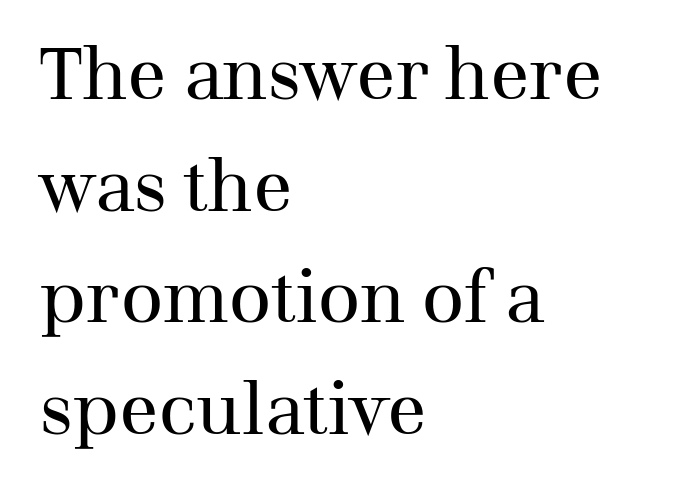
Is this a sans? No — the strokes have serifs. Is this a fixed-width face? No — the glyphs have proportional, varying widths. It's the straight-up-and-down kind of type. Plain, unruled lines of type. Students, observe: this is what conventionally led text looks like. Tracking here is standard; glyphs follow each other at the usual distance.
